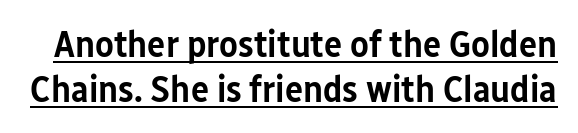
Rendered with straight, roman letterforms. The designer went with a sans here, leaving each stem footless. Default kerning and tracking; the words read as compact shapes. Note the varied advance widths — an 'i' is clearly narrower than an 'm'. You can see a thin bar hugging the bottom of the glyphs.
